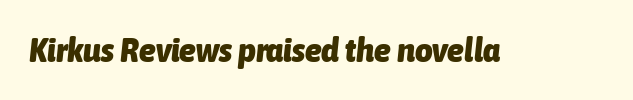
Summary of weight: heavy, a full bold. Type without underlining. This is oblique type, the kind used for emphasis or titles. This sample has the flowing, uneven cadence of proportional lettering. Tracking here is standard; glyphs follow each other at the usual distance.
